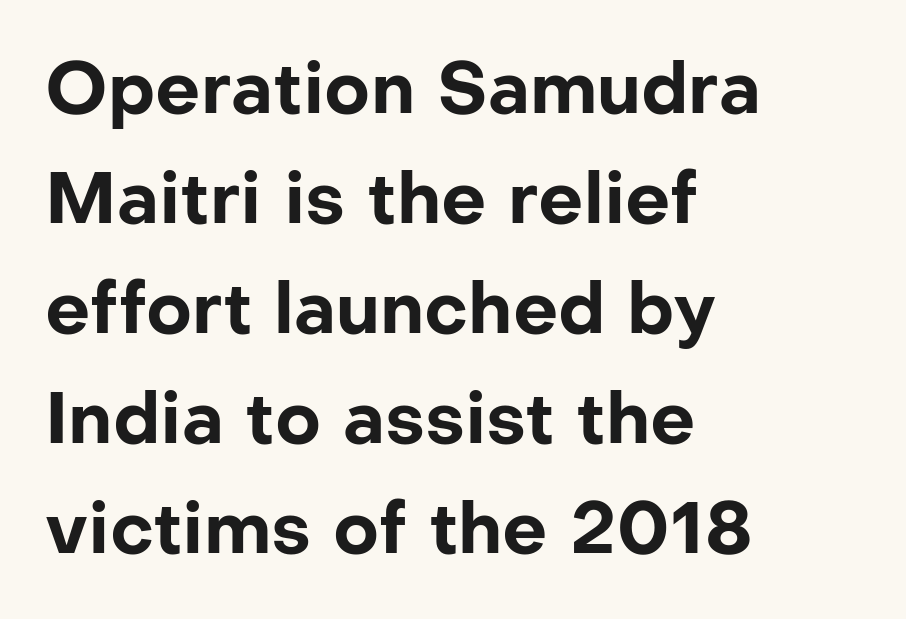
Q: Is the text bold? A: Yes.
Q: Is the text italic (slanted)? A: No, it is upright.
Q: Is the typeface a serif or a sans-serif typeface? A: Sans-serif.
Q: Is the text underlined? A: No.
Q: How is the paragraph aligned? A: Left-aligned.
Q: Is the spacing between letters normal or unusually wide? A: Normal.
Q: Is the spacing between lines tight, normal or loose? A: Normal.
Q: Width (condensed, normal, or wide)? A: Normal.
Q: Stroke contrast? A: Low.
Q: x-height? A: Medium.
Q: Monospaced? A: No.
